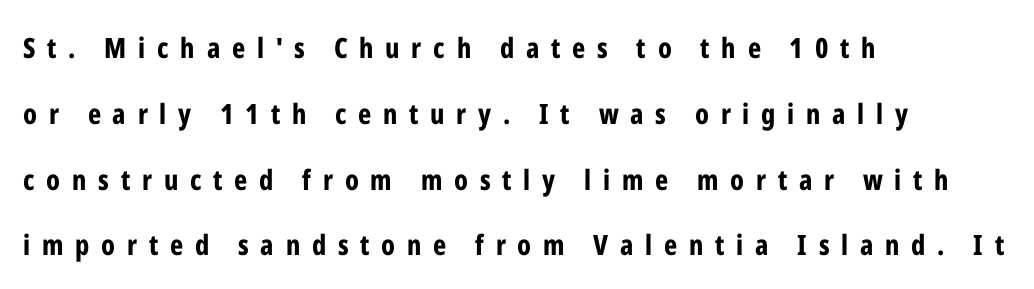
{"serif": "no", "italic": "no", "bold": "yes", "weight": "bold", "width": "condensed", "stroke_contrast": "low", "x_height": "medium", "monospaced": "no", "underline": "no", "align": "left", "line_spacing": "loose", "line_spacing_ratio": 2.35, "letter_spacing": "wide", "letter_spacing_em": 0.42, "glyph_px": 28}
